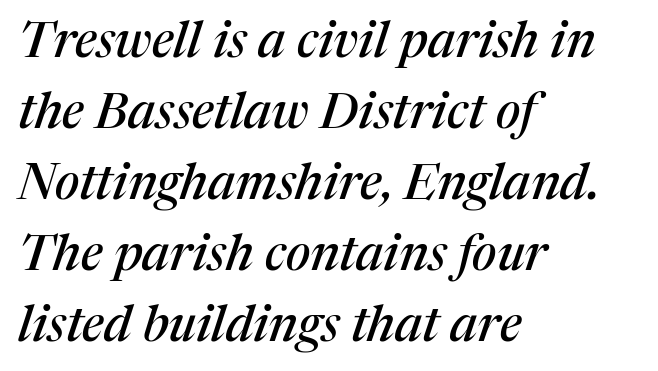
Reading down the column, the eye jumps a familiar distance to each next line. If you drew a ruler down the left edge, every line would touch it. The strip under each line holds only bare page. Spacing verdict: proportional, widths tailored to each character.
